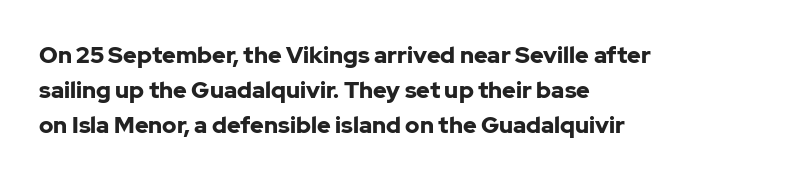
{"italic": "no", "bold": "yes", "underline": "no", "align": "left", "line_spacing": "normal", "line_spacing_ratio": 1.52, "letter_spacing": "normal", "letter_spacing_em": 0.0, "glyph_px": 23}
